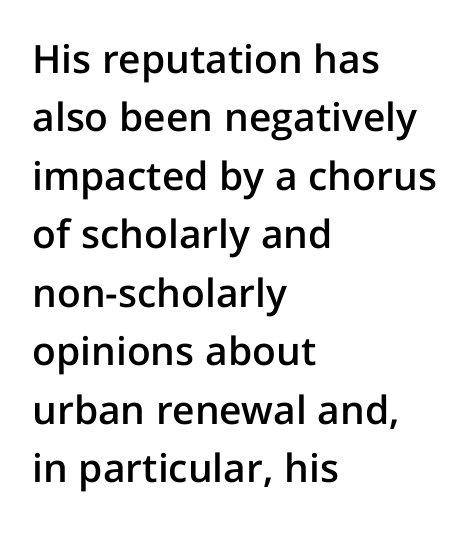
The image shows 39 px semibold sans-serif type, upright; set left-aligned, normal line spacing (1.5x), normal letter spacing, not underlined; low stroke contrast and a medium x-height.
